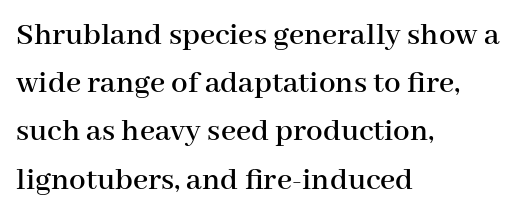
The image shows 33 px serif type, upright; set left-aligned, normal line spacing (1.46x), normal letter spacing, not underlined; high stroke contrast and a medium x-height.
